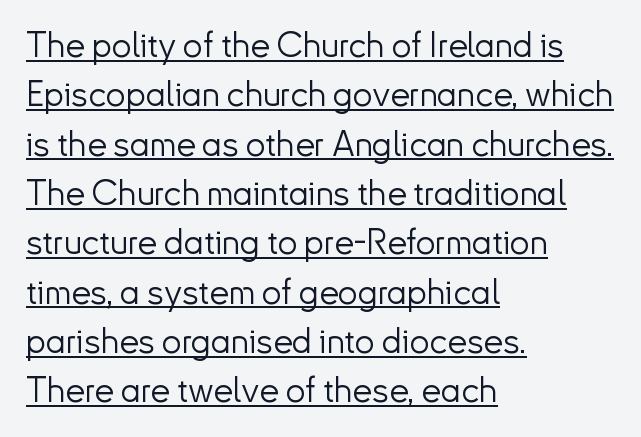
{"serif": "no", "italic": "no", "bold": "no", "weight": "light", "width": "normal", "stroke_contrast": "low", "x_height": "small", "monospaced": "no", "underline": "yes", "align": "left", "line_spacing": "normal", "line_spacing_ratio": 1.41, "letter_spacing": "normal", "letter_spacing_em": 0.0, "glyph_px": 35}
